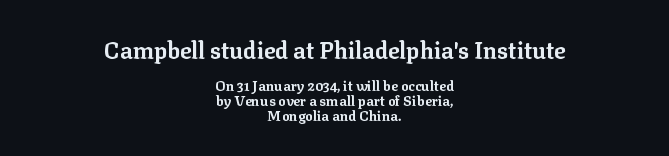
The specimen omits any rule beneath the text block's lines. Is the block centered? Yes — each line is placed symmetrically about the middle. Between one letter and the next there's only the usual sliver of space. The characters look thick and weighty, a clear bold. Nope, not italic — everything's standing straight. Very little white space separates one row of letters from the next.
